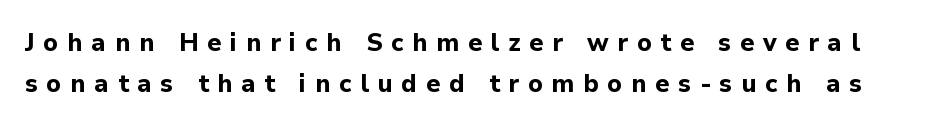
{"italic": "no", "bold": "yes", "underline": "no", "line_spacing": "normal", "line_spacing_ratio": 1.63, "letter_spacing": "wide", "letter_spacing_em": 0.34, "glyph_px": 25}
